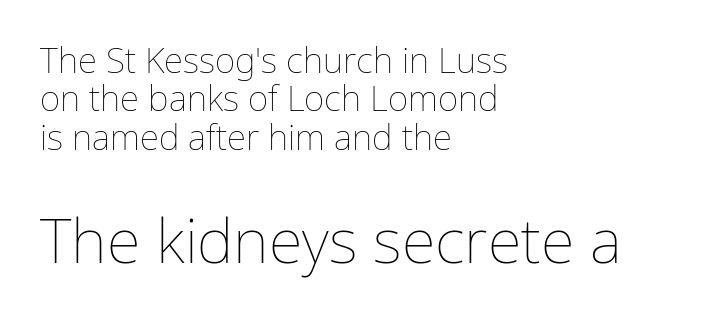
{"italic": "no", "bold": "no", "weight": "thin", "width": "normal", "stroke_contrast": "low", "x_height": "medium", "monospaced": "no", "underline": "no", "align": "left", "line_spacing": "tight", "line_spacing_ratio": 1.1, "letter_spacing": "normal", "letter_spacing_em": 0.0, "larger_block": "second", "size_ratio": 1.77, "glyph_px": 62}
